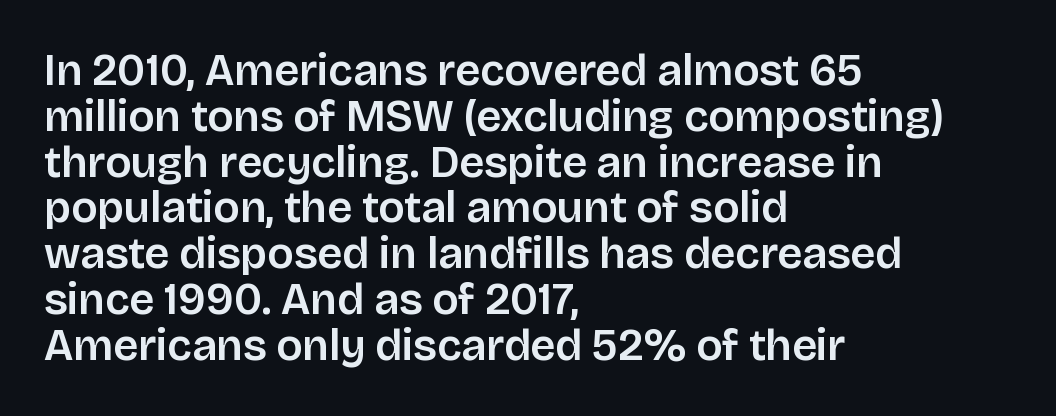
The image shows 44 px sans-serif type, upright; set left-aligned, tight line spacing (1.04x), normal letter spacing, not underlined; low stroke contrast and a large x-height.
